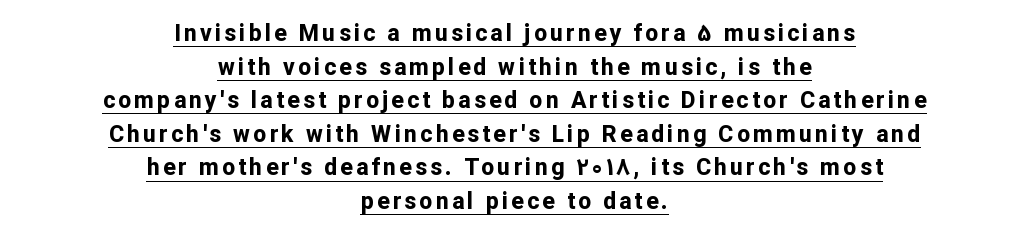
Q: Is the text bold? A: Yes.
Q: Is the text italic (slanted)? A: No, it is upright.
Q: Is the text underlined? A: Yes.
Q: How is the paragraph aligned? A: Centered.
Q: Is the spacing between lines tight, normal or loose? A: Normal.
